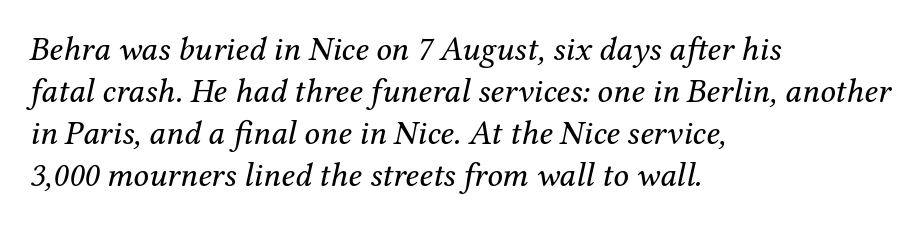
{"serif": "yes", "italic": "yes", "lean": "right", "slant_degrees": 12, "bold": "no", "weight": "regular", "width": "normal", "stroke_contrast": "medium", "x_height": "medium", "monospaced": "no", "underline": "no", "align": "left", "line_spacing_ratio": 1.24, "letter_spacing": "normal", "letter_spacing_em": 0.0, "glyph_px": 34}
